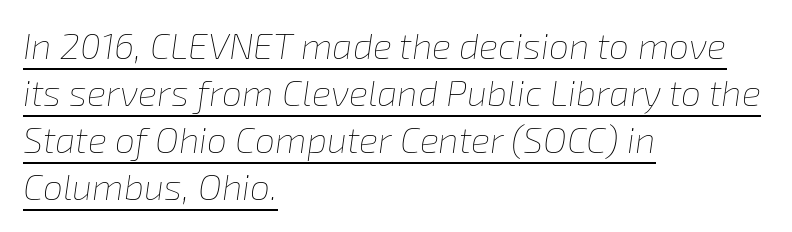
The image shows 36 px thin type, italic (leaning right); set left-aligned, normal line spacing (1.31x), normal letter spacing, underlined; low stroke contrast and a medium x-height.
